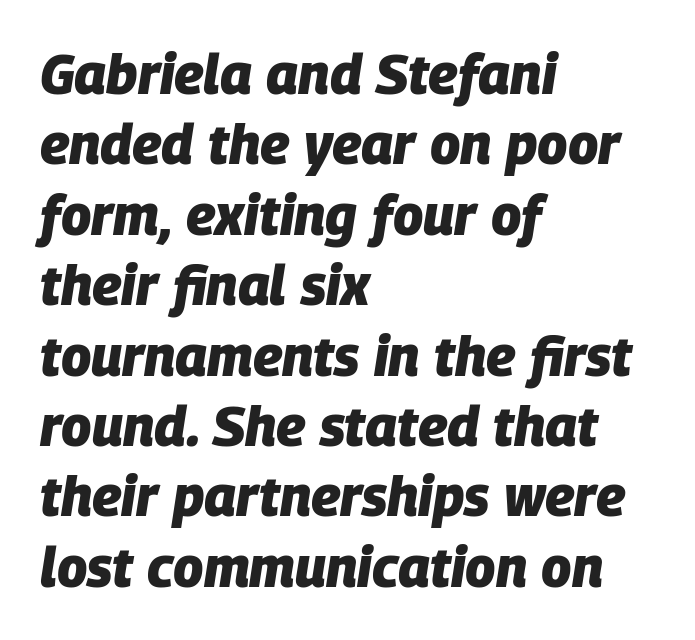
The image shows 55 px heavy type, italic (leaning right); set left-aligned, normal line spacing (1.28x), normal letter spacing, not underlined; low stroke contrast and a large x-height.
